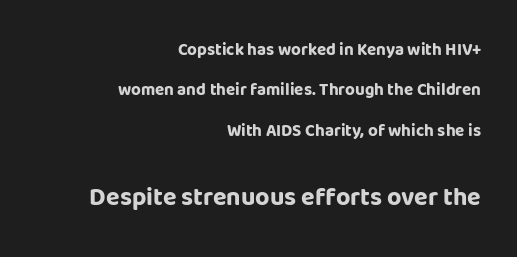
Q: Is the text bold? A: Yes.
Q: Is the text italic (slanted)? A: No, it is upright.
Q: Is the text underlined? A: No.
Q: How is the paragraph aligned? A: Right-aligned.
Q: Is the spacing between letters normal or unusually wide? A: Normal.
Q: Is the spacing between lines tight, normal or loose? A: Loose.
Q: Which block of text is set in a larger size, the first (top) or the second (bottom)? A: The second (bottom) one.
